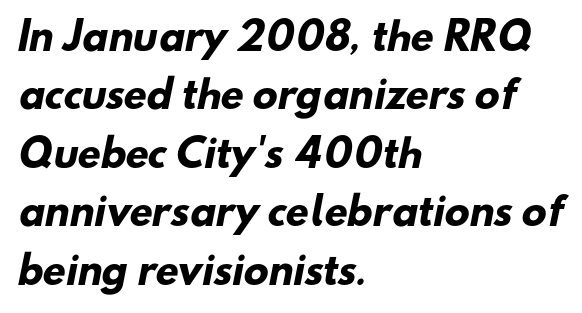
This sample has the flowing, uneven cadence of proportional lettering. Serif or sans? Sans — the stroke terminals are bare. The space directly below the letters is spotless. A full-strength bold gives these letters their thick strokes.
